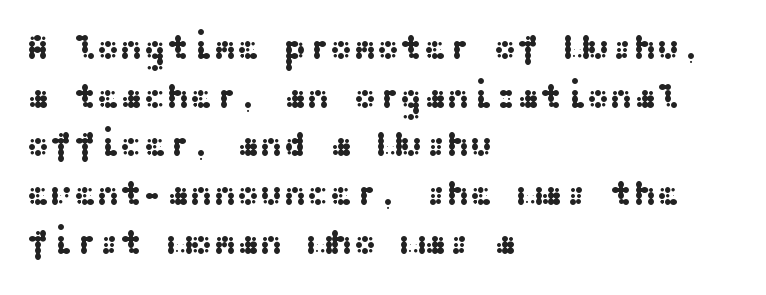
The image shows 35 px wide sans-serif type, upright; set left-aligned, normal line spacing (1.39x), normal letter spacing, not underlined; medium stroke contrast and a medium x-height.
